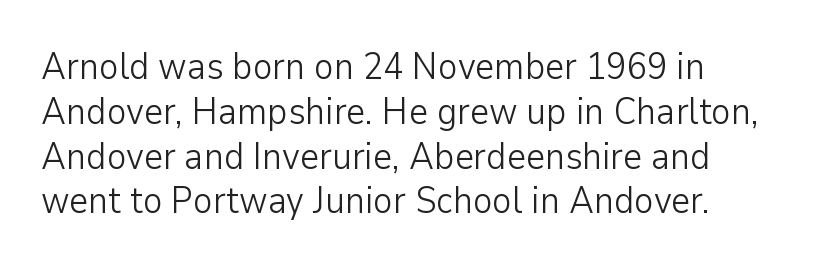
Caption: standard tracking, unaltered. Classification — sans serif. These lines are set flush left with a ragged right edge. No letter is thick-stroked: the sample isn't bold.
